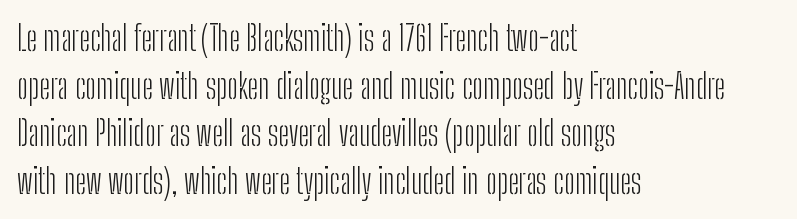
Q: Is the text bold? A: No.
Q: Is the text italic (slanted)? A: No, it is upright.
Q: Is the typeface a serif or a sans-serif typeface? A: Sans-serif.
Q: Is the text underlined? A: No.
Q: How is the paragraph aligned? A: Left-aligned.
Q: Is the spacing between letters normal or unusually wide? A: Normal.
Q: Is the spacing between lines tight, normal or loose? A: Normal.
Q: Width (condensed, normal, or wide)? A: Condensed.
Q: Stroke contrast? A: Low.
Q: x-height? A: Medium.
Q: Monospaced? A: No.
